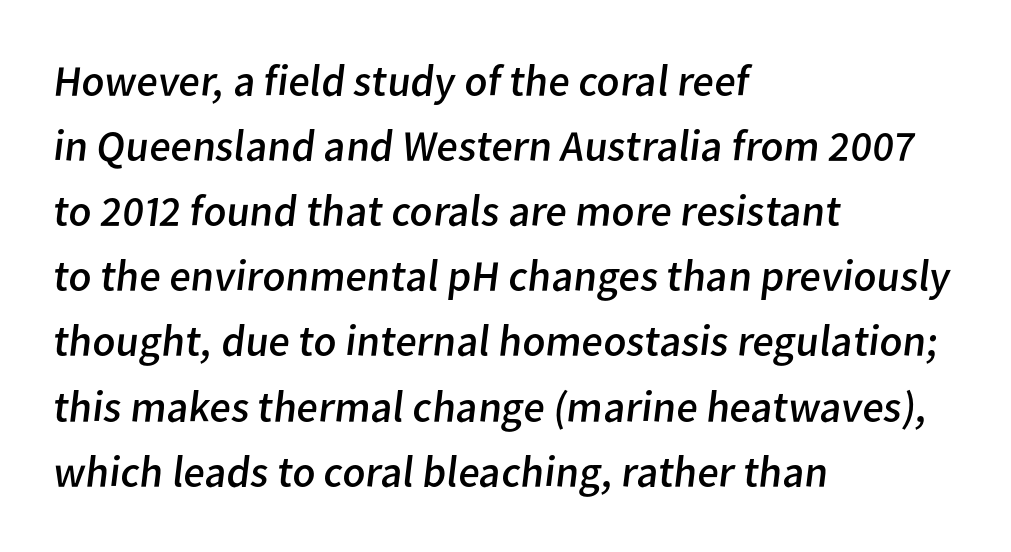
{"serif": "no", "bold": "no", "weight": "regular", "width": "normal", "stroke_contrast": "low", "x_height": "medium", "monospaced": "no", "underline": "no", "align": "left", "line_spacing": "normal", "line_spacing_ratio": 1.48, "letter_spacing": "normal", "letter_spacing_em": 0.0, "glyph_px": 44}
